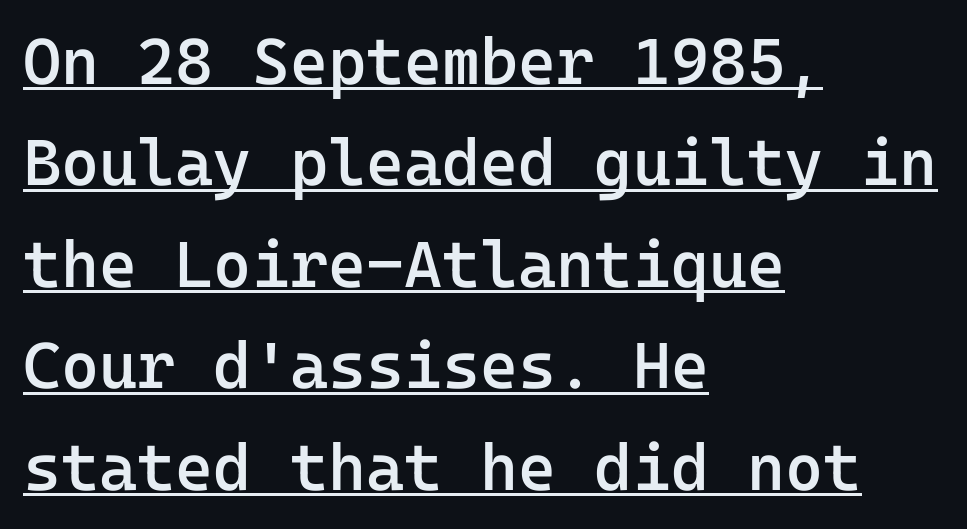
The image shows 65 px semibold sans-serif type, upright, monospaced; set left-aligned, normal line spacing (1.56x), normal letter spacing, underlined; low stroke contrast and a medium x-height.
